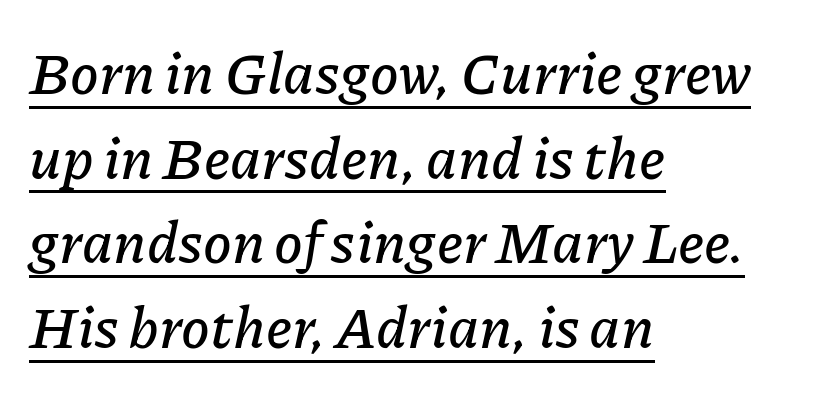
{"italic": "yes", "lean": "right", "slant_degrees": 11, "width": "normal", "stroke_contrast": "low", "x_height": "medium", "monospaced": "no", "underline": "yes", "align": "left", "line_spacing": "normal", "line_spacing_ratio": 1.46, "letter_spacing": "normal", "letter_spacing_em": 0.0, "glyph_px": 58}
